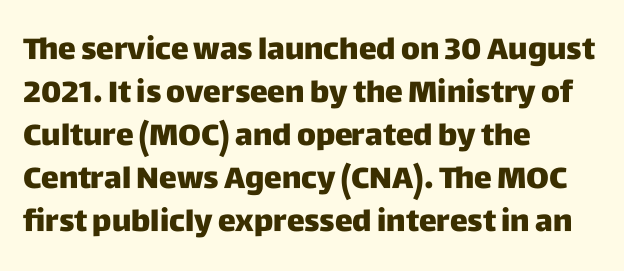
{"serif": "no", "italic": "no", "bold": "yes", "weight": "heavy", "width": "normal", "stroke_contrast": "low", "x_height": "large", "monospaced": "no", "underline": "no", "align": "left", "line_spacing": "normal", "line_spacing_ratio": 1.43, "letter_spacing": "normal", "letter_spacing_em": 0.0, "glyph_px": 30}
